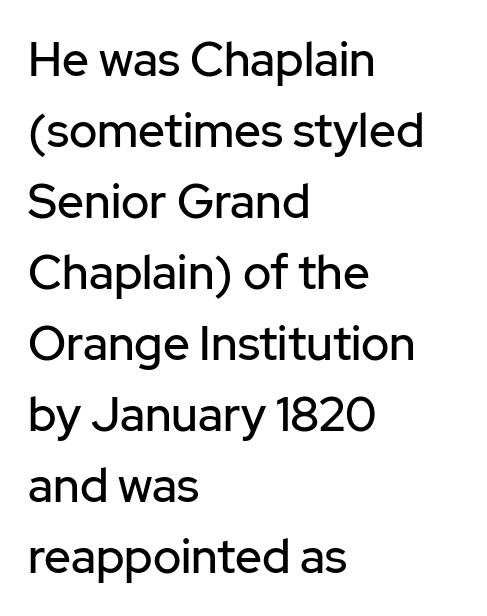
Quick note: not italic, upright. Proportional: the letters do not fall into vertical columns. Caption: standard tracking, unaltered. Rule under the text: the space is simply empty. You can tell from the bare stems that sans-serif type was used. Baseline-to-baseline distance is the conventional proportion of letter height.
